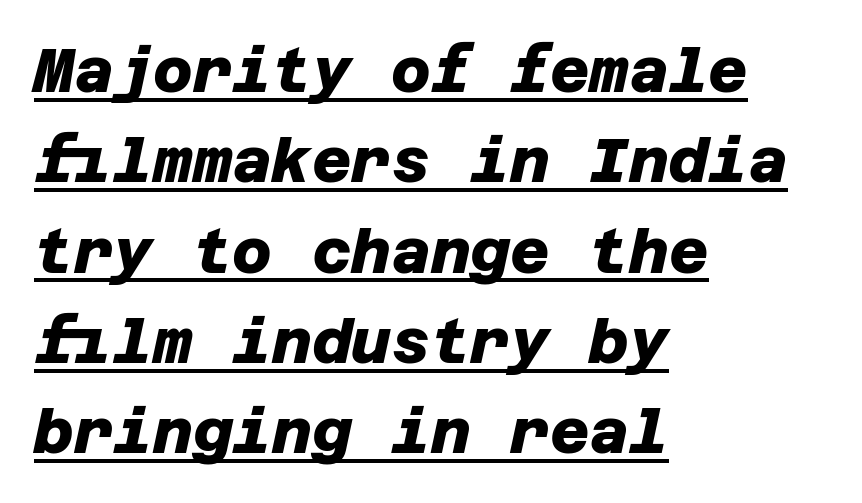
Vertical spacing — default. The rendering keeps characters at their native spacing. Short and long lines alike share a common starting point at left. A dark, heavy texture on the line: the type is bold. Each line of the rendering has a horizontal stroke beneath the glyphs.
